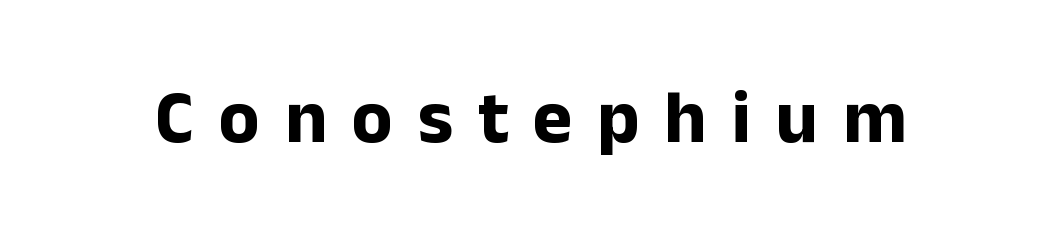
{"serif": "no", "italic": "no", "bold": "yes", "weight": "bold", "width": "normal", "stroke_contrast": "low", "x_height": "medium", "monospaced": "no", "underline": "no", "letter_spacing": "wide", "letter_spacing_em": 0.33, "glyph_px": 75}
